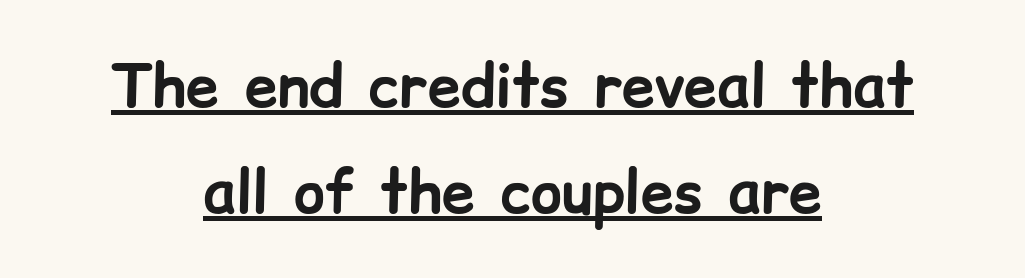
Q: Is the text bold? A: Yes.
Q: Is the text italic (slanted)? A: No, it is upright.
Q: Is the typeface a serif or a sans-serif typeface? A: Sans-serif.
Q: Is the text underlined? A: Yes.
Q: How is the paragraph aligned? A: Centered.
Q: Is the spacing between letters normal or unusually wide? A: Normal.
Q: Width (condensed, normal, or wide)? A: Normal.
Q: Stroke contrast? A: Low.
Q: x-height? A: Medium.
Q: Monospaced? A: No.
